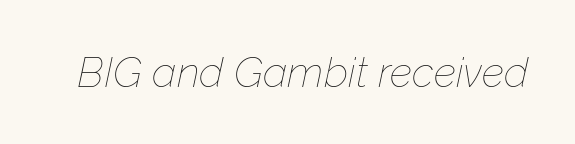
{"italic": "yes", "lean": "right", "slant_degrees": 12, "bold": "no", "weight": "thin", "width": "normal", "stroke_contrast": "low", "x_height": "medium", "monospaced": "no", "underline": "no", "letter_spacing": "normal", "letter_spacing_em": 0.0, "glyph_px": 42}
